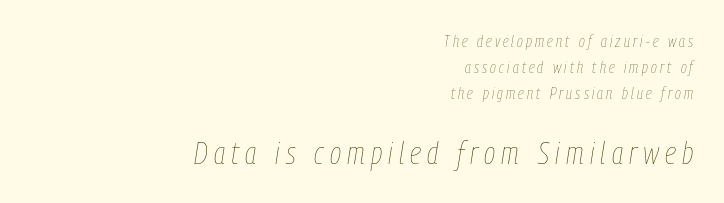
Q: Is the text bold? A: No.
Q: Is the text italic (slanted)? A: Yes, it leans right by about 9 degrees.
Q: Is the text underlined? A: No.
Q: How is the paragraph aligned? A: Right-aligned.
Q: Is the spacing between letters normal or unusually wide? A: Unusually wide.
Q: Is the spacing between lines tight, normal or loose? A: Normal.
Q: Which block of text is set in a larger size, the first (top) or the second (bottom)? A: The second (bottom) one.
Q: Width (condensed, normal, or wide)? A: Condensed.
Q: Stroke contrast? A: Low.
Q: x-height? A: Medium.
Q: Monospaced? A: No.
